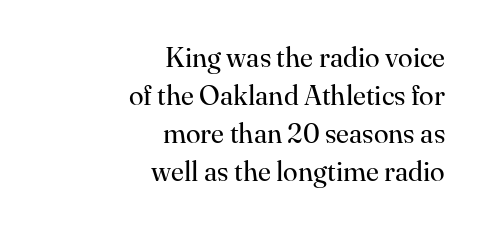
The letterforms sit shoulder to shoulder at normal distance. The zone under the glyphs is completely vacant. Stroke thickness stays within the range of a standard reading face or lighter. When letters stand straight like this, we call the style roman or upright. The designer left line spacing at the default.
